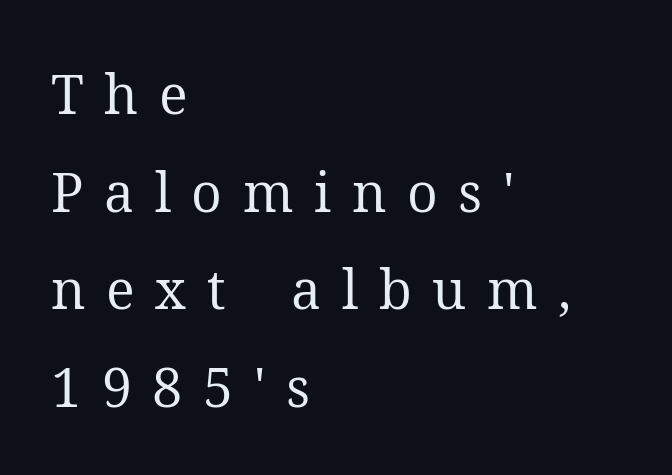
{"serif": "yes", "italic": "no", "bold": "no", "weight": "regular", "width": "normal", "stroke_contrast": "medium", "x_height": "medium", "monospaced": "no", "underline": "no", "align": "left", "line_spacing_ratio": 1.81, "letter_spacing": "wide", "letter_spacing_em": 0.38, "glyph_px": 54}
